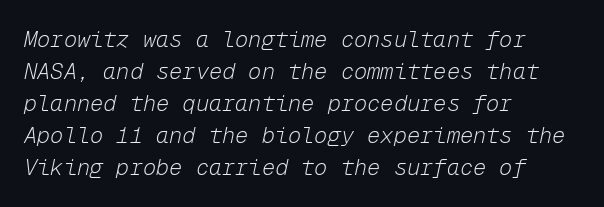
What stands out about the letter spacing? Nothing — it is the standard amount. The font's italic variant was chosen for this text. Each stroke keeps to a modest, everyday thickness or less. The rows are spaced the way most documents space them.
